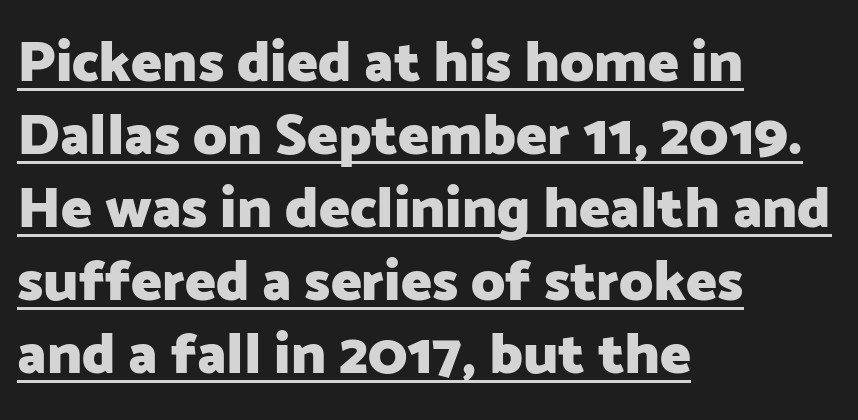
{"serif": "no", "italic": "no", "bold": "yes", "weight": "heavy", "width": "normal", "stroke_contrast": "low", "x_height": "medium", "monospaced": "no", "underline": "yes", "align": "left", "line_spacing": "normal", "line_spacing_ratio": 1.26, "letter_spacing": "normal", "letter_spacing_em": 0.0, "glyph_px": 58}
